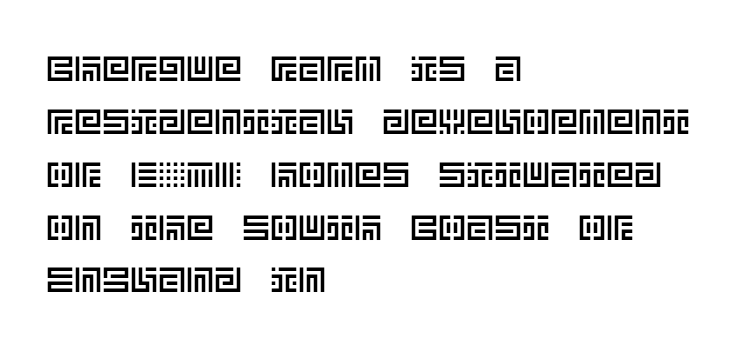
Line spacing here is normal. Posture: straight, roman, zero tilt. The foot of each line stays bare and open. The horizontal fit of the characters is conventional and even. A student would call this left alignment; a typographer would say flush left, rag right.
